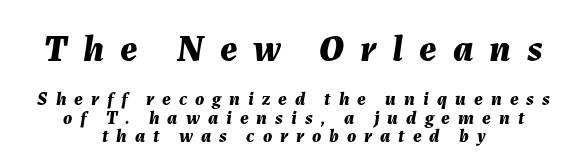
The image shows 38 px bold type, italic (leaning right); set centered, tight line spacing (0.95x), unusually wide letter spacing (+0.42 em), not underlined; the first (top) block is 2.0x larger; medium stroke contrast and a medium x-height.
